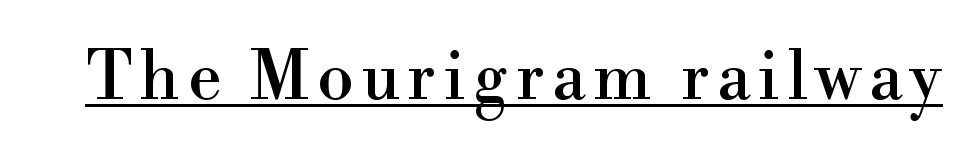
Q: Is the text italic (slanted)? A: No, it is upright.
Q: Is the typeface a serif or a sans-serif typeface? A: Serif.
Q: Is the text underlined? A: Yes.
Q: Width (condensed, normal, or wide)? A: Normal.
Q: x-height? A: Small.
Q: Monospaced? A: No.
